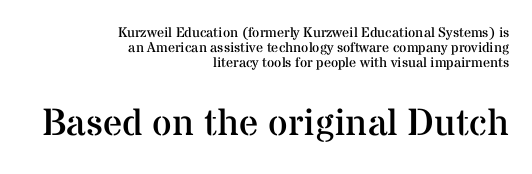
Q: Is the text bold? A: No.
Q: Is the text italic (slanted)? A: No, it is upright.
Q: Is the typeface a serif or a sans-serif typeface? A: Serif.
Q: Is the text underlined? A: No.
Q: How is the paragraph aligned? A: Right-aligned.
Q: Is the spacing between letters normal or unusually wide? A: Normal.
Q: Is the spacing between lines tight, normal or loose? A: Tight.
Q: Which block of text is set in a larger size, the first (top) or the second (bottom)? A: The second (bottom) one.
Q: Width (condensed, normal, or wide)? A: Normal.
Q: Stroke contrast? A: Medium.
Q: x-height? A: Medium.
Q: Monospaced? A: No.
